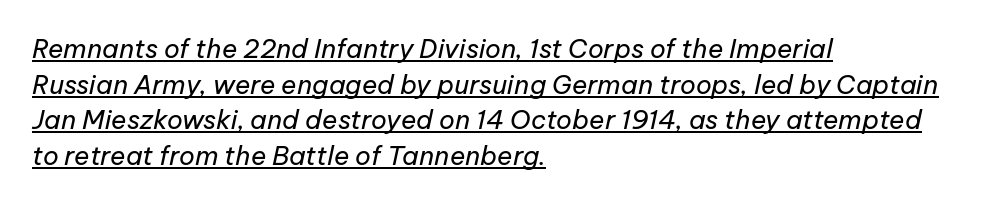
{"italic": "yes", "lean": "right", "slant_degrees": 12, "bold": "no", "underline": "yes", "align": "left", "line_spacing": "normal", "line_spacing_ratio": 1.37, "letter_spacing": "normal", "letter_spacing_em": 0.0, "glyph_px": 26}
